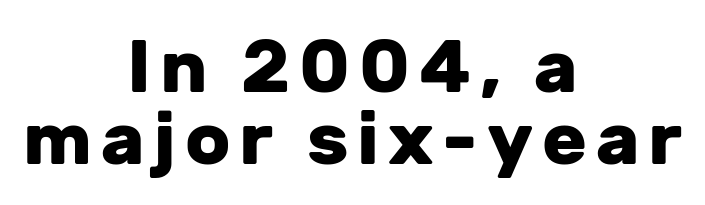
{"serif": "no", "italic": "no", "bold": "yes", "weight": "heavy", "width": "normal", "stroke_contrast": "low", "x_height": "medium", "monospaced": "no", "underline": "no", "align": "center", "line_spacing": "tight", "line_spacing_ratio": 0.97, "glyph_px": 74}
